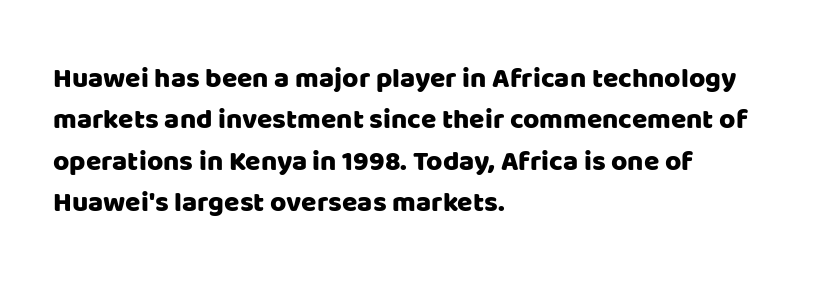
The image shows 28 px sans-serif type, upright; set left-aligned, normal line spacing (1.48x), normal letter spacing, not underlined; low stroke contrast and a large x-height.
